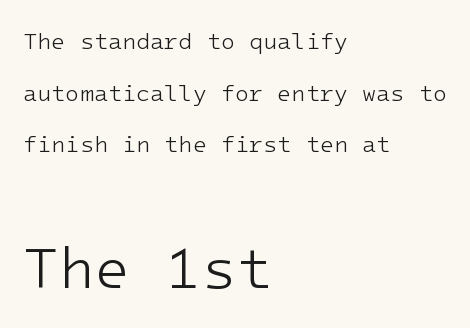
The image shows 58 px light sans-serif type, upright, monospaced; set left-aligned, loose line spacing (2.24x), normal letter spacing, not underlined; the second (bottom) block is 2.52x larger; low stroke contrast and a medium x-height.
